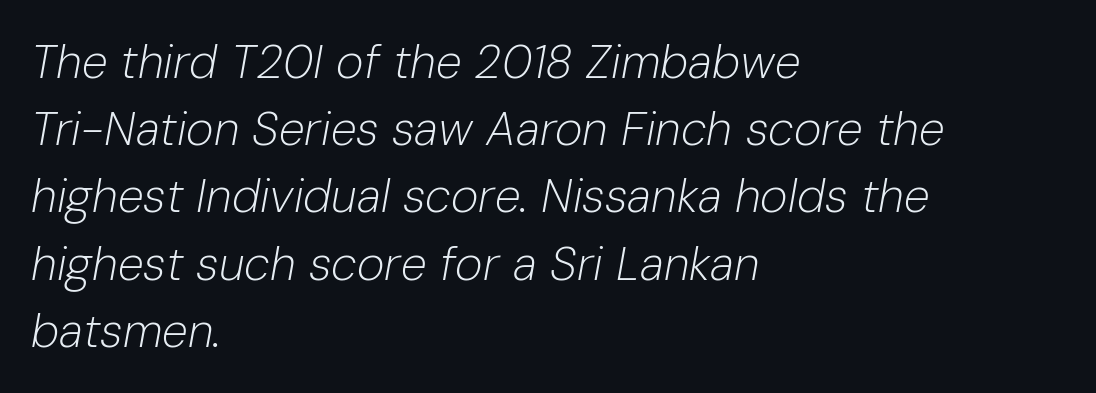
The image shows 47 px light type, italic (leaning right); set left-aligned, normal line spacing (1.43x), normal letter spacing, not underlined; low stroke contrast and a medium x-height.
